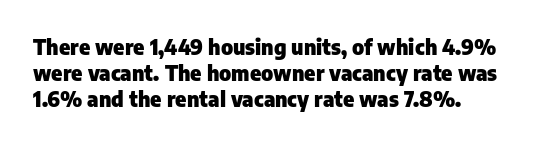
Q: Is the text bold? A: Yes.
Q: Is the text italic (slanted)? A: No, it is upright.
Q: Is the text underlined? A: No.
Q: How is the paragraph aligned? A: Left-aligned.
Q: Is the spacing between letters normal or unusually wide? A: Normal.
Q: Is the spacing between lines tight, normal or loose? A: Normal.
